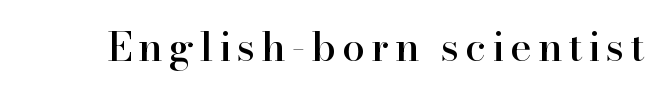
If you drew a line through each stem, it would be perfectly vertical. This rendering features lettering with no underline. Looks like regular typesetting: each glyph gets only the width it needs. To sum up the face: it has serifs.
